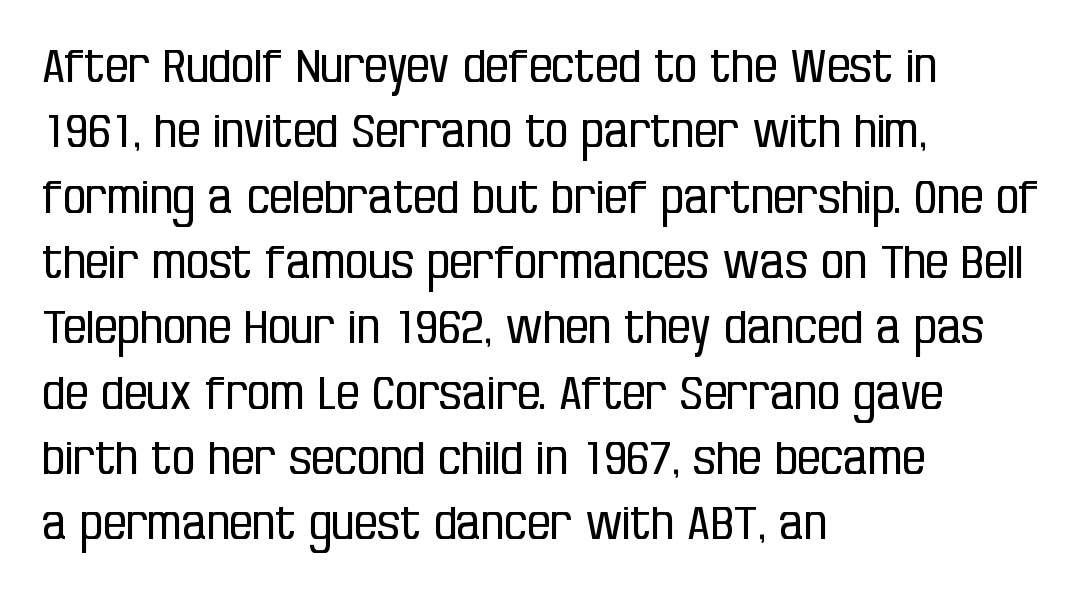
{"serif": "no", "italic": "no", "bold": "no", "weight": "regular", "width": "condensed", "stroke_contrast": "low", "x_height": "large", "monospaced": "no", "underline": "no", "align": "left", "line_spacing": "normal", "line_spacing_ratio": 1.42, "letter_spacing": "normal", "letter_spacing_em": 0.0, "glyph_px": 46}
